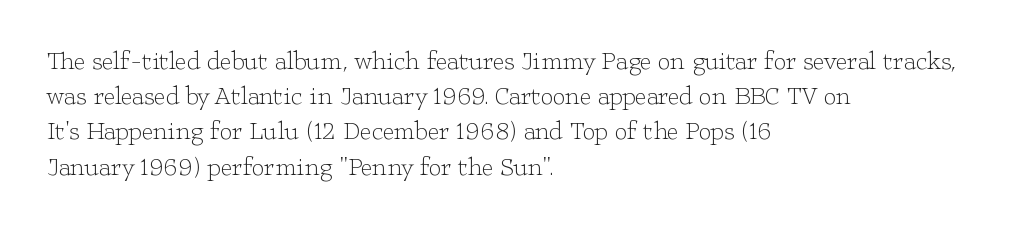
{"italic": "no", "bold": "no", "underline": "no", "align": "left", "line_spacing": "normal", "line_spacing_ratio": 1.41, "letter_spacing": "normal", "letter_spacing_em": 0.0, "glyph_px": 25}
